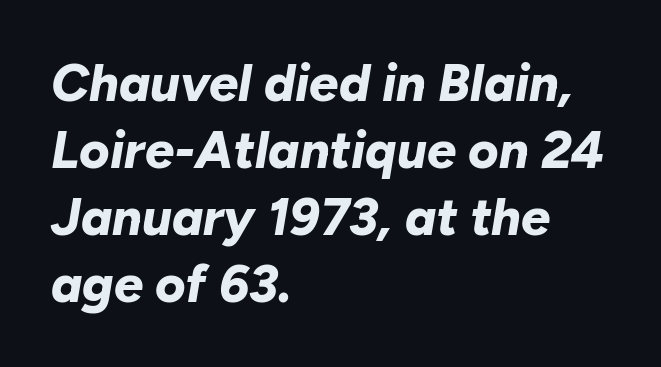
The image shows 52 px bold type, italic (leaning right); set left-aligned, normal line spacing (1.29x), normal letter spacing, not underlined; low stroke contrast and a medium x-height.
